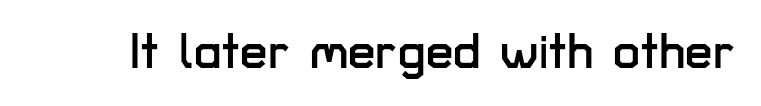
The image shows 49 px sans-serif type, upright; set normal letter spacing, not underlined; low stroke contrast and a medium x-height.
